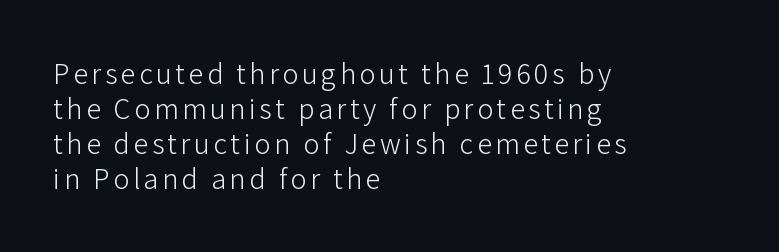
The image shows 30 px light sans-serif type, upright; set left-aligned, line spacing 1.17x, not underlined; low stroke contrast and a medium x-height.
